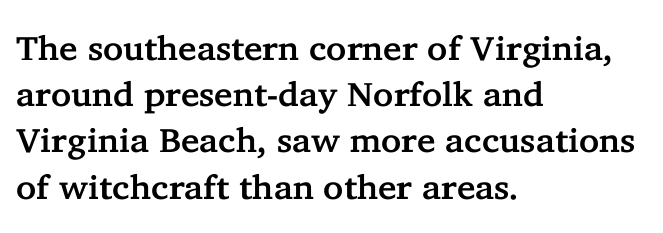
{"serif": "yes", "italic": "no", "width": "normal", "stroke_contrast": "low", "x_height": "medium", "monospaced": "no", "underline": "no", "align": "left", "line_spacing": "normal", "line_spacing_ratio": 1.36, "letter_spacing": "normal", "letter_spacing_em": 0.0, "glyph_px": 34}
